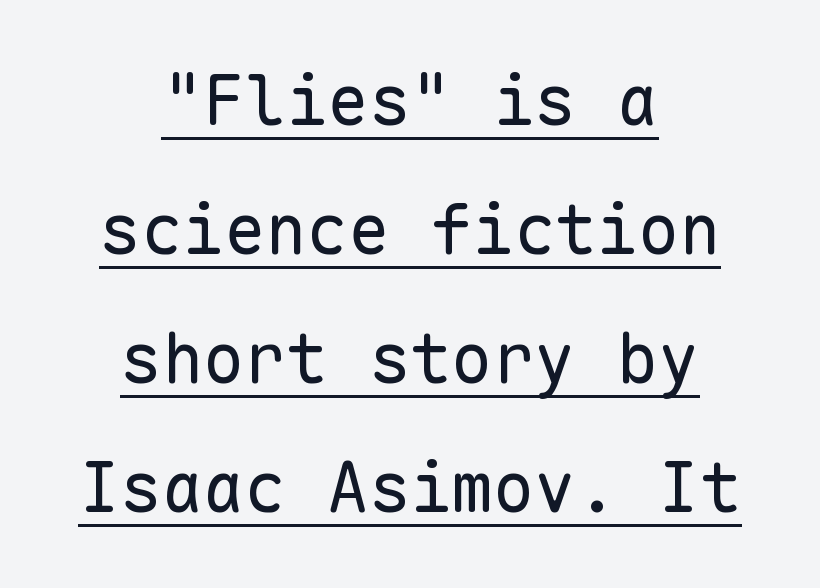
Q: Is the text bold? A: No.
Q: Is the text italic (slanted)? A: No, it is upright.
Q: Is the typeface a serif or a sans-serif typeface? A: Sans-serif.
Q: Is the text underlined? A: Yes.
Q: How is the paragraph aligned? A: Centered.
Q: Is the spacing between letters normal or unusually wide? A: Normal.
Q: Width (condensed, normal, or wide)? A: Normal.
Q: Stroke contrast? A: Low.
Q: x-height? A: Medium.
Q: Monospaced? A: Yes.
